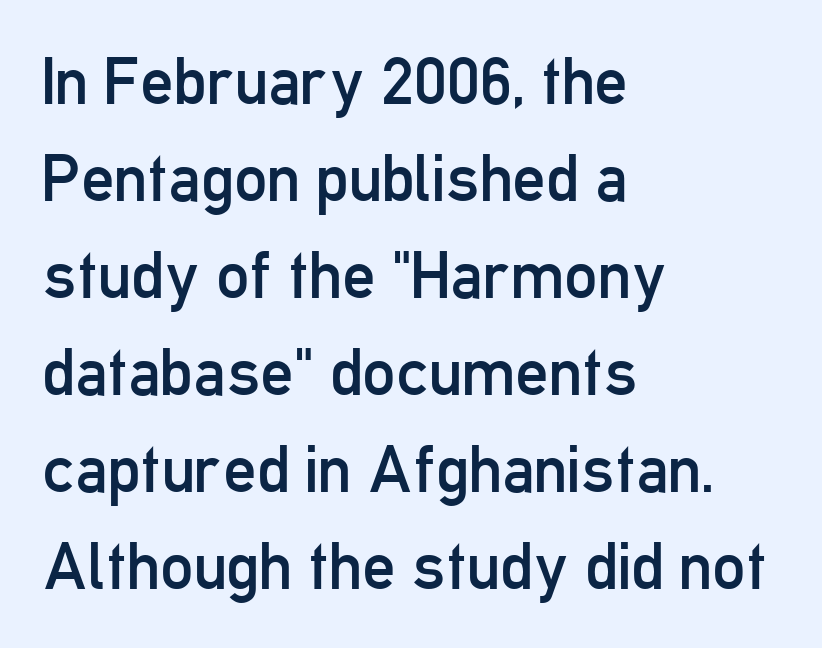
Q: Is the text bold? A: No.
Q: Is the text italic (slanted)? A: No, it is upright.
Q: Is the typeface a serif or a sans-serif typeface? A: Sans-serif.
Q: Is the text underlined? A: No.
Q: How is the paragraph aligned? A: Left-aligned.
Q: Is the spacing between letters normal or unusually wide? A: Normal.
Q: Is the spacing between lines tight, normal or loose? A: Normal.
Q: Width (condensed, normal, or wide)? A: Condensed.
Q: Stroke contrast? A: Low.
Q: x-height? A: Medium.
Q: Monospaced? A: No.
